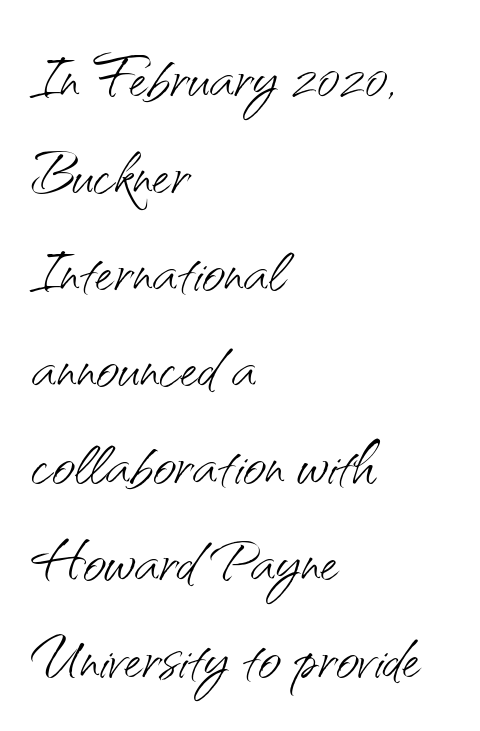
The image shows 80 px light sans-serif type; set left-aligned, line spacing 1.21x, normal letter spacing, not underlined; medium stroke contrast and a small x-height.
